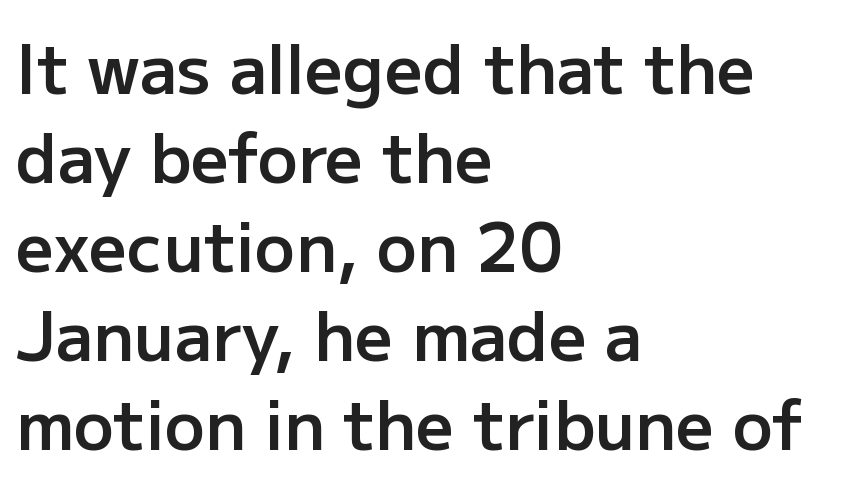
The image shows 67 px semibold sans-serif type, upright; set left-aligned, normal line spacing (1.33x), normal letter spacing, not underlined; low stroke contrast and a medium x-height.
